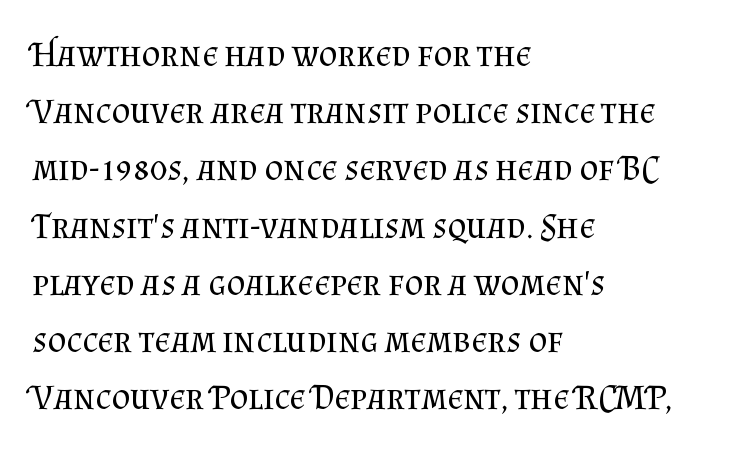
Q: Is the text bold? A: No.
Q: Is the text italic (slanted)? A: No, it is upright.
Q: Is the typeface a serif or a sans-serif typeface? A: Serif.
Q: Is the text underlined? A: No.
Q: How is the paragraph aligned? A: Left-aligned.
Q: Is the spacing between letters normal or unusually wide? A: Normal.
Q: Is the spacing between lines tight, normal or loose? A: Normal.
Q: Width (condensed, normal, or wide)? A: Normal.
Q: Stroke contrast? A: Medium.
Q: x-height? A: Small.
Q: Monospaced? A: No.
